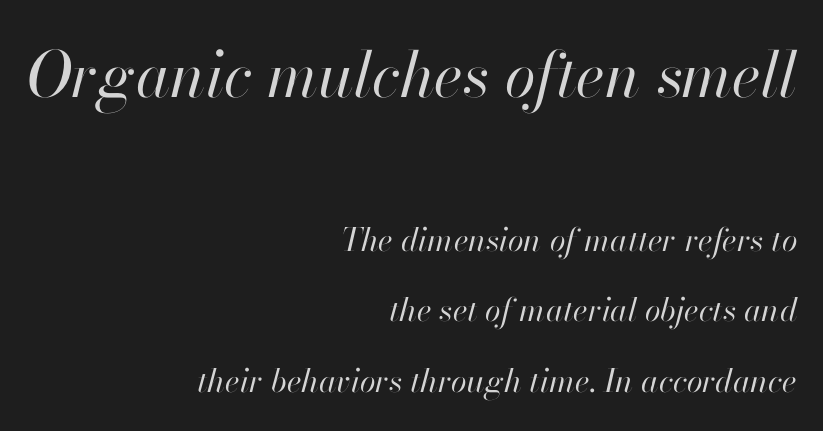
Glyph-to-glyph distance matches everyday printed text. The font is comparable to plain body text, perhaps lighter. You could not count columns in this text — the font is proportionally spaced. Casual observation: everything's shoved over to the right. Widely set lines give the paragraph a tall, airy silhouette.
